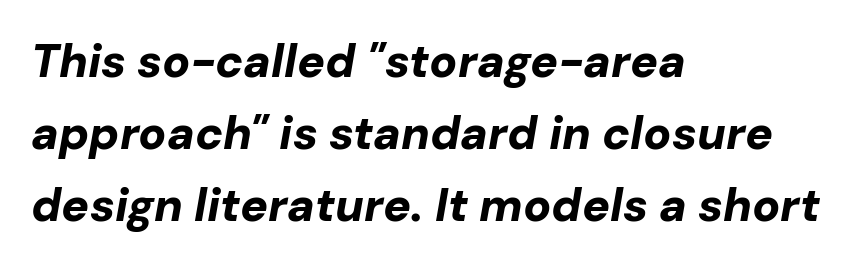
The space between consecutive lines is moderate. Each glyph is drawn with heavy, bold strokes. Glyph-to-glyph distance matches everyday printed text. Descenders hang freely into open space. The passage shown is typed in a proportional face where columns would drift. Compared with ordinary roman type, these characters are visibly tilted.
